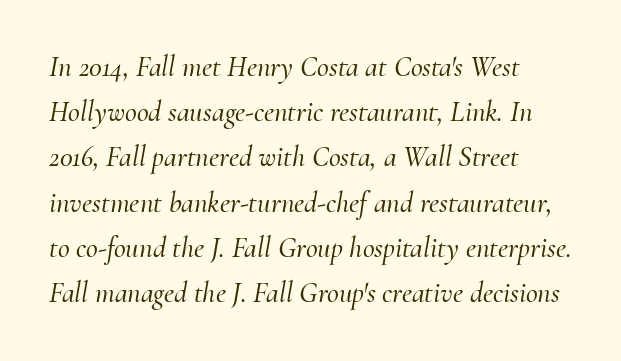
The image shows 29 px serif type, italic (leaning right); set left-aligned, normal line spacing (1.56x), normal letter spacing, not underlined; medium stroke contrast and a small x-height.
